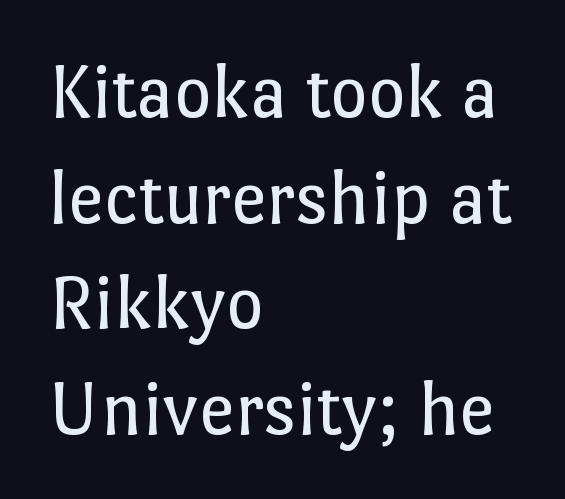
In CSS terms this would be text-align: left. Successive baselines arrive at the customary interval. Weight: in the light-to-regular range. Glance below the letters and you will spot only blank space. This is the regular roman posture of the typeface. The letters sit at their default tracking, neither squeezed nor spread.
